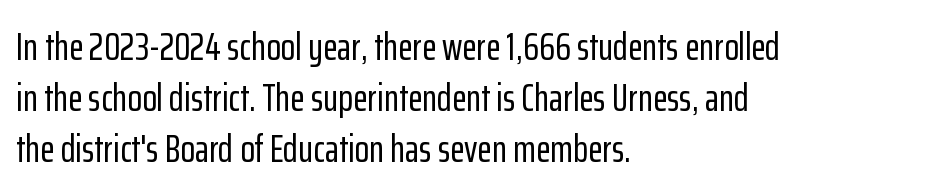
{"serif": "no", "italic": "no", "width": "condensed", "stroke_contrast": "low", "x_height": "medium", "monospaced": "no", "underline": "no", "align": "left", "line_spacing": "normal", "line_spacing_ratio": 1.34, "letter_spacing": "normal", "letter_spacing_em": 0.0, "glyph_px": 38}
